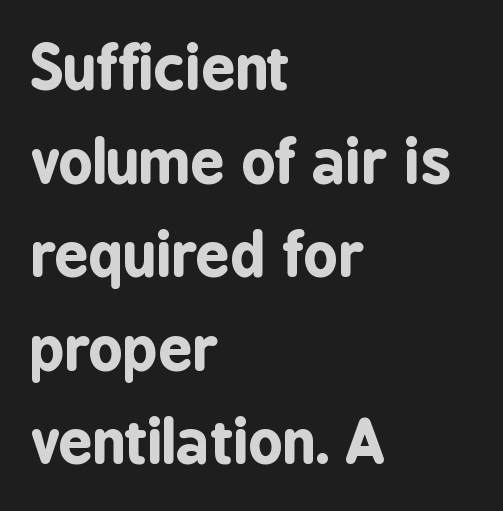
The image shows 60 px bold, condensed sans-serif type, upright; set left-aligned, normal line spacing (1.56x), normal letter spacing, not underlined; low stroke contrast and a medium x-height.
